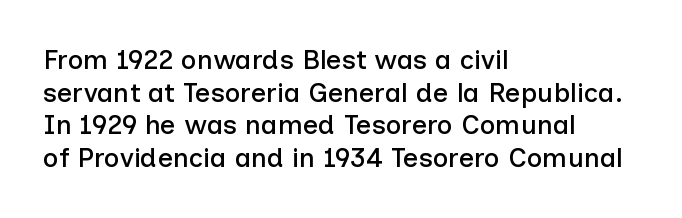
Words float on clear page, feet unadorned. Words appear dense and cohesive because spacing is normal. The lettering holds an erect, upright posture throughout. If you drew a ruler down the left edge, every line would touch it.
